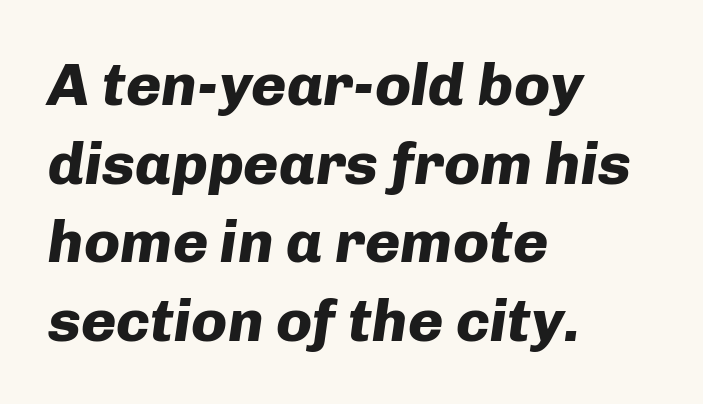
The image shows 60 px heavy type, italic (leaning right); set left-aligned, normal line spacing (1.31x), normal letter spacing, not underlined; low stroke contrast and a medium x-height.
